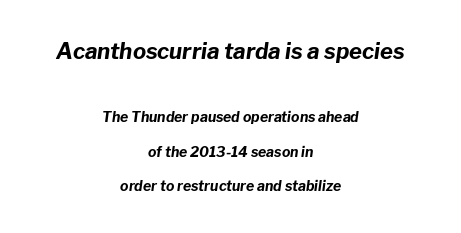
Q: Is the text bold? A: Yes.
Q: Is the text italic (slanted)? A: Yes, it leans right by about 8 degrees.
Q: Is the text underlined? A: No.
Q: How is the paragraph aligned? A: Centered.
Q: Is the spacing between letters normal or unusually wide? A: Normal.
Q: Is the spacing between lines tight, normal or loose? A: Loose.
Q: Which block of text is set in a larger size, the first (top) or the second (bottom)? A: The first (top) one.
